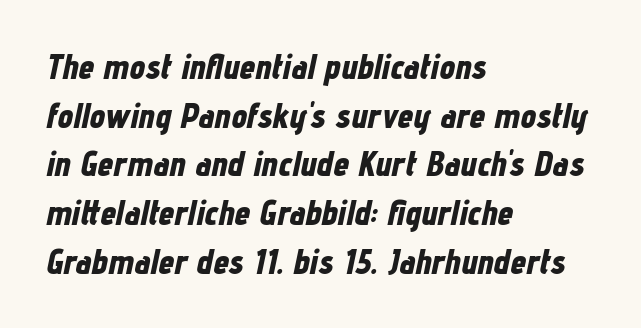
Q: Is the text bold? A: Yes.
Q: Is the text italic (slanted)? A: Yes, it leans right by about 12 degrees.
Q: Is the text underlined? A: No.
Q: How is the paragraph aligned? A: Left-aligned.
Q: Is the spacing between letters normal or unusually wide? A: Normal.
Q: Is the spacing between lines tight, normal or loose? A: Normal.
Q: Width (condensed, normal, or wide)? A: Condensed.
Q: Stroke contrast? A: Low.
Q: x-height? A: Medium.
Q: Monospaced? A: No.
